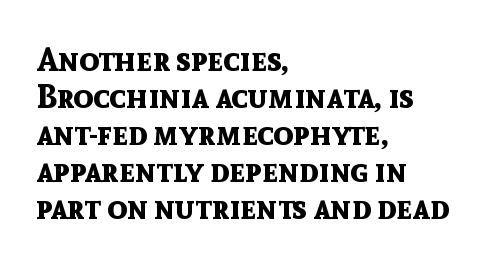
{"serif": "no", "italic": "no", "bold": "yes", "weight": "bold", "width": "normal", "x_height": "medium", "monospaced": "no", "underline": "no", "align": "left", "line_spacing": "tight", "line_spacing_ratio": 1.12, "letter_spacing": "normal", "letter_spacing_em": 0.0, "glyph_px": 33}
